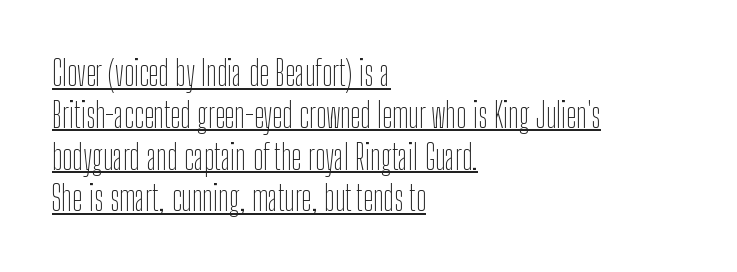
The image shows 34 px thin, condensed sans-serif type, upright; set left-aligned, line spacing 1.23x, normal letter spacing, underlined; low stroke contrast and a medium x-height.
